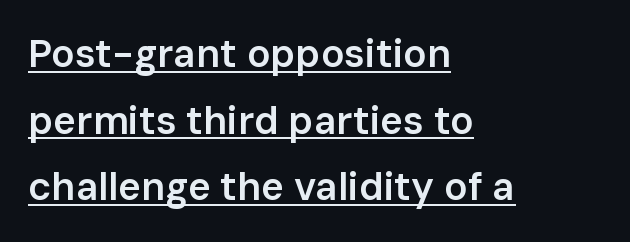
{"serif": "no", "italic": "no", "bold": "semi", "weight": "semibold", "width": "normal", "stroke_contrast": "low", "x_height": "medium", "monospaced": "no", "underline": "yes", "align": "left", "line_spacing_ratio": 1.71, "letter_spacing": "normal", "letter_spacing_em": 0.0, "glyph_px": 39}
